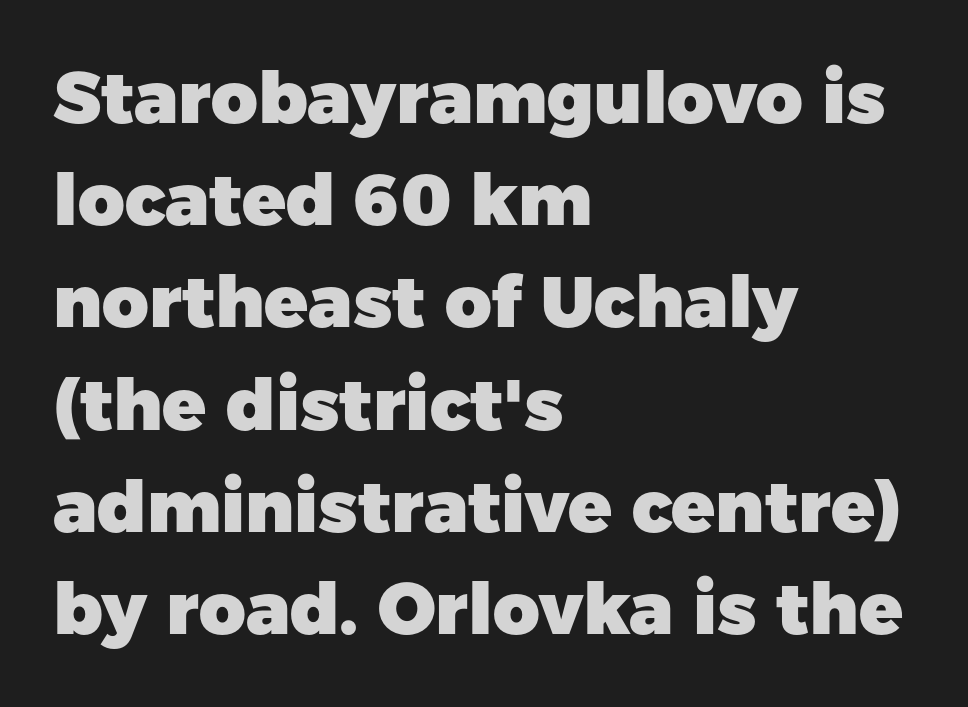
Q: Is the text bold? A: Yes.
Q: Is the text italic (slanted)? A: No, it is upright.
Q: Is the typeface a serif or a sans-serif typeface? A: Sans-serif.
Q: Is the text underlined? A: No.
Q: How is the paragraph aligned? A: Left-aligned.
Q: Is the spacing between letters normal or unusually wide? A: Normal.
Q: Is the spacing between lines tight, normal or loose? A: Normal.
Q: Width (condensed, normal, or wide)? A: Normal.
Q: Stroke contrast? A: Low.
Q: x-height? A: Medium.
Q: Monospaced? A: No.
